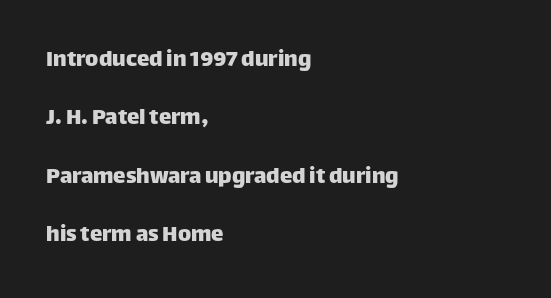
The image shows 25 px text type, upright; set left-aligned, loose line spacing (2.34x), normal letter spacing, not underlined.
